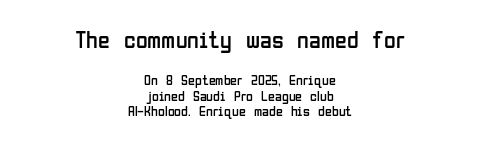
The image shows 24 px text type, upright; set centered, tight line spacing (1.14x), normal letter spacing, not underlined; the first (top) block is 1.71x larger.
